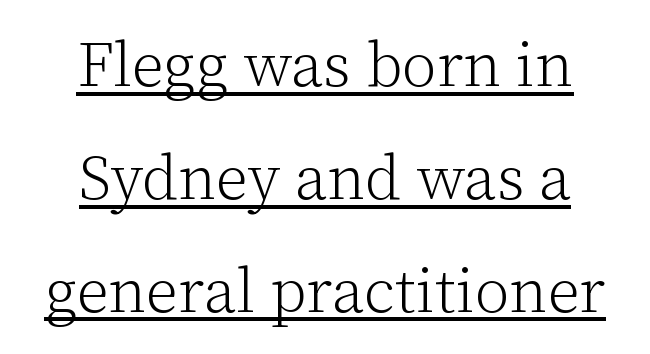
You could call the tracking neutral — neither tight nor loose. A typesetter would mark this as roman, not italic. The rendering positions every line midway between the sides. Decoration check: the copy is underlined.
